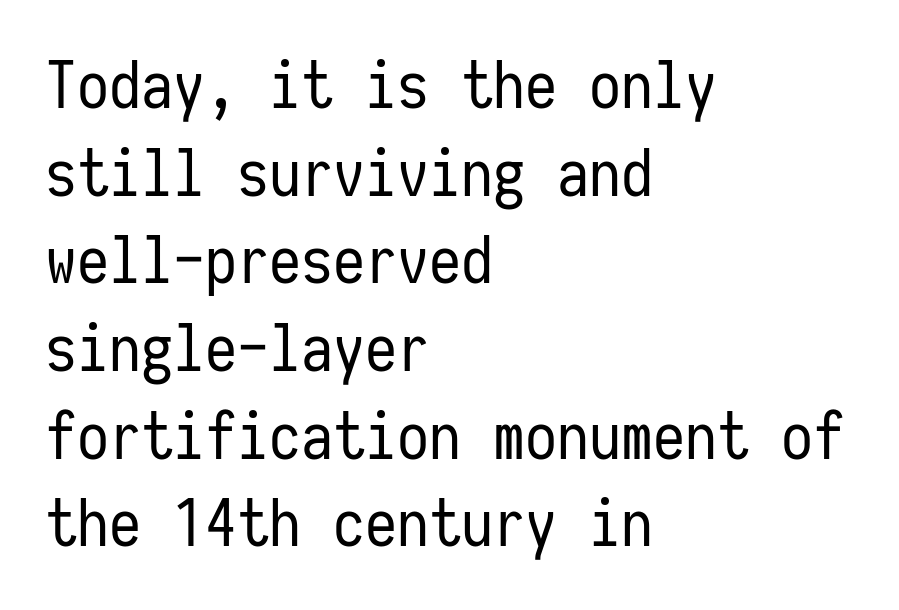
The image shows 64 px regular-weight, condensed sans-serif type, upright, monospaced; set left-aligned, normal line spacing (1.37x), normal letter spacing, not underlined; low stroke contrast and a medium x-height.
